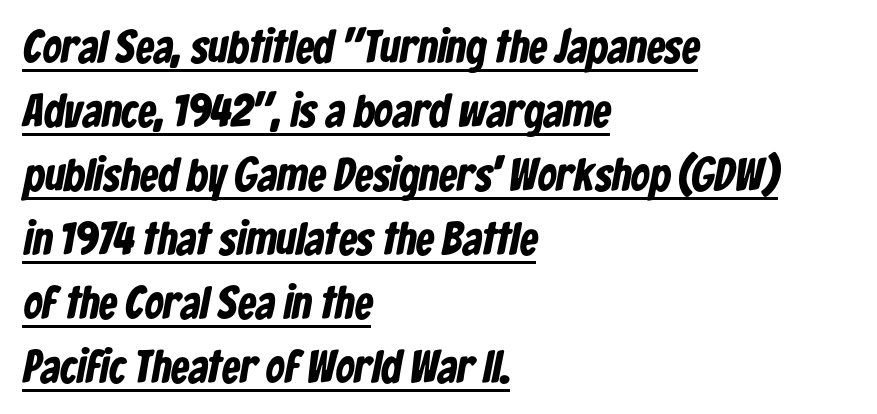
Q: Is the text bold? A: Yes.
Q: Is the typeface a serif or a sans-serif typeface? A: Sans-serif.
Q: Is the text underlined? A: Yes.
Q: How is the paragraph aligned? A: Left-aligned.
Q: Is the spacing between letters normal or unusually wide? A: Normal.
Q: Is the spacing between lines tight, normal or loose? A: Normal.
Q: Width (condensed, normal, or wide)? A: Condensed.
Q: Stroke contrast? A: Low.
Q: x-height? A: Medium.
Q: Monospaced? A: No.
